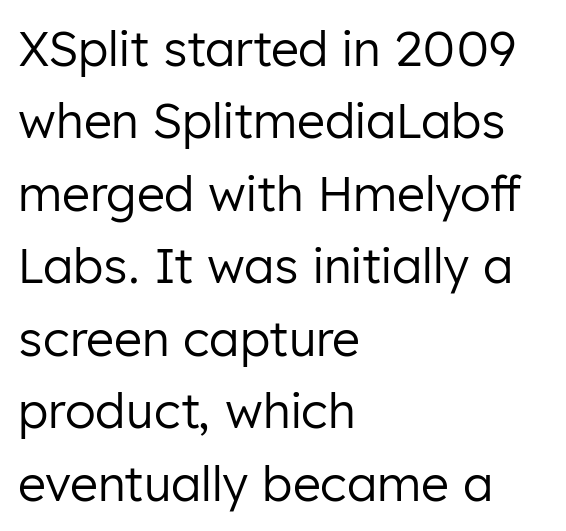
Q: Is the text bold? A: No.
Q: Is the text italic (slanted)? A: No, it is upright.
Q: Is the typeface a serif or a sans-serif typeface? A: Sans-serif.
Q: Is the text underlined? A: No.
Q: How is the paragraph aligned? A: Left-aligned.
Q: Is the spacing between letters normal or unusually wide? A: Normal.
Q: Is the spacing between lines tight, normal or loose? A: Normal.
Q: Width (condensed, normal, or wide)? A: Normal.
Q: Stroke contrast? A: Low.
Q: x-height? A: Medium.
Q: Monospaced? A: No.
